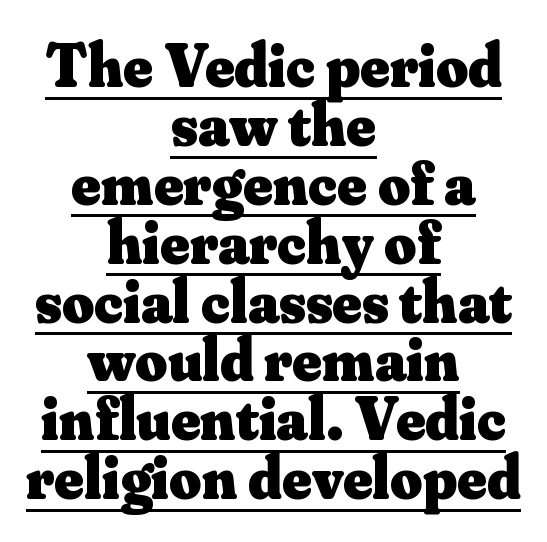
The image shows 62 px heavy serif type, upright; set centered, tight line spacing (0.95x), normal letter spacing, underlined; medium stroke contrast and a small x-height.
